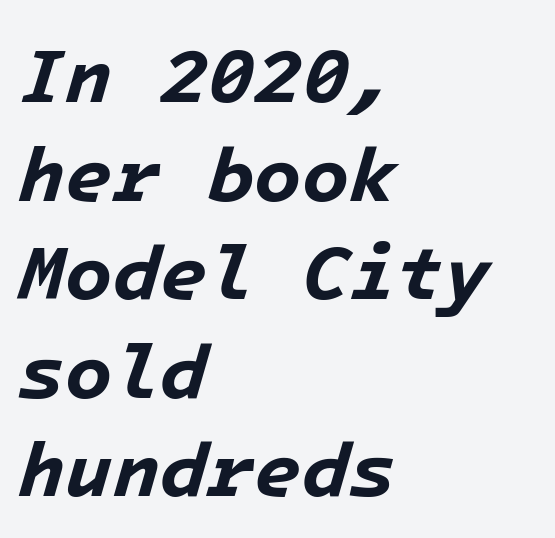
The image shows 77 px bold type, italic (leaning right); set left-aligned, normal line spacing (1.28x), normal letter spacing, not underlined; low stroke contrast and a medium x-height.
